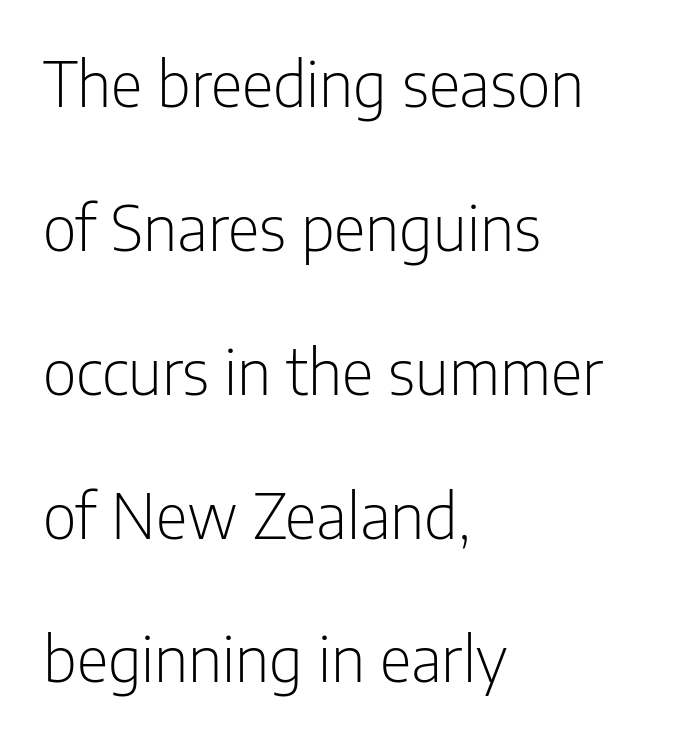
Q: Is the text bold? A: No.
Q: Is the text italic (slanted)? A: No, it is upright.
Q: Is the typeface a serif or a sans-serif typeface? A: Sans-serif.
Q: Is the text underlined? A: No.
Q: How is the paragraph aligned? A: Left-aligned.
Q: Is the spacing between letters normal or unusually wide? A: Normal.
Q: Is the spacing between lines tight, normal or loose? A: Loose.
Q: Width (condensed, normal, or wide)? A: Condensed.
Q: Stroke contrast? A: Low.
Q: x-height? A: Medium.
Q: Monospaced? A: No.
